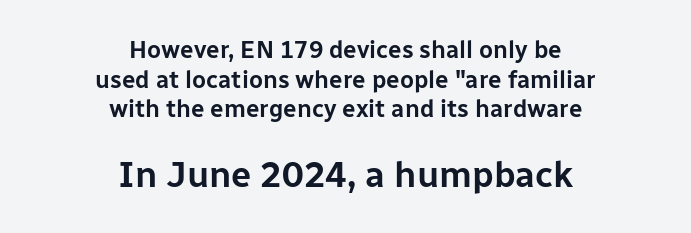
The image shows 36 px sans-serif type, upright; set centered, line spacing 1.23x, normal letter spacing, not underlined; the second (bottom) block is 1.5x larger; low stroke contrast and a medium x-height.
